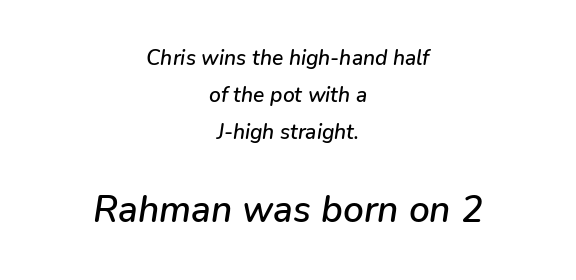
Q: Is the text italic (slanted)? A: Yes, it leans right by about 9 degrees.
Q: Is the text underlined? A: No.
Q: How is the paragraph aligned? A: Centered.
Q: Is the spacing between letters normal or unusually wide? A: Normal.
Q: Which block of text is set in a larger size, the first (top) or the second (bottom)? A: The second (bottom) one.
Q: Width (condensed, normal, or wide)? A: Normal.
Q: Stroke contrast? A: Low.
Q: x-height? A: Medium.
Q: Monospaced? A: No.
